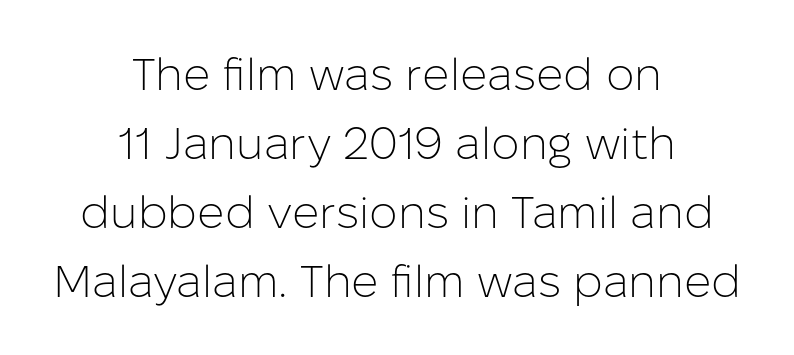
{"serif": "no", "italic": "no", "bold": "no", "weight": "light", "width": "normal", "stroke_contrast": "low", "x_height": "medium", "monospaced": "no", "underline": "no", "align": "center", "line_spacing": "normal", "line_spacing_ratio": 1.53, "letter_spacing": "normal", "letter_spacing_em": 0.0, "glyph_px": 45}
